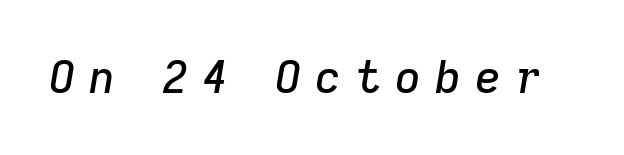
Yep, that's italic — everything's leaning. Character widths vary here, with narrow letters taking less room than wide ones. Any mark beneath the type? The region is blank. The line texture is sparse and dotted thanks to wide tracking.
